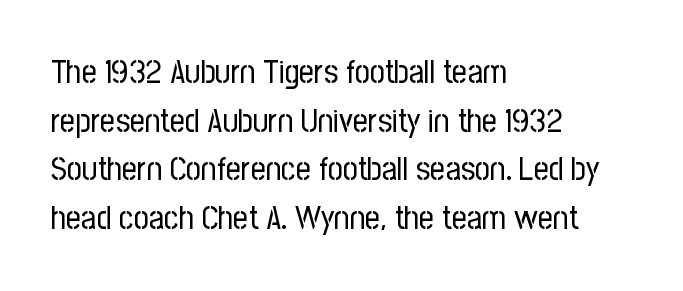
The image shows 33 px regular-weight, condensed sans-serif type, upright; set left-aligned, normal line spacing (1.47x), normal letter spacing, not underlined; low stroke contrast and a medium x-height.
